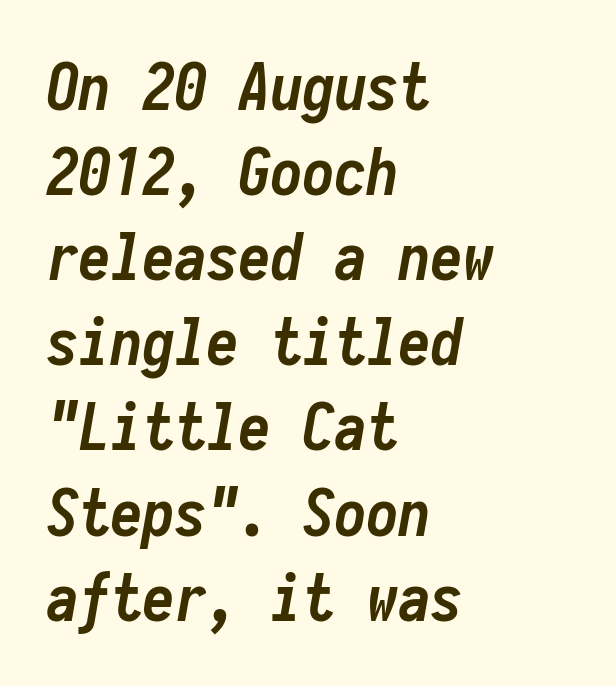
The image shows 64 px semibold, condensed type, italic (leaning right), monospaced; set left-aligned, normal line spacing (1.33x), normal letter spacing, not underlined; low stroke contrast and a medium x-height.
